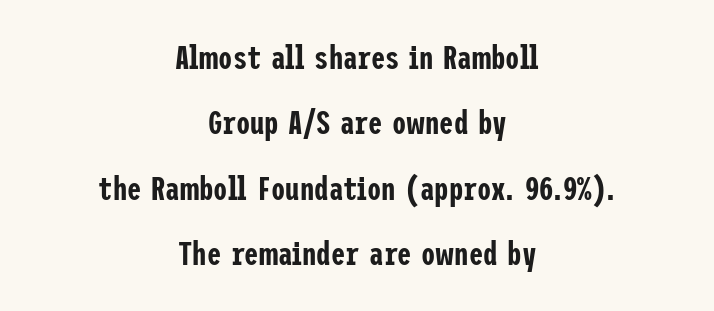
Q: Is the text italic (slanted)? A: No, it is upright.
Q: Is the typeface a serif or a sans-serif typeface? A: Sans-serif.
Q: Is the text underlined? A: No.
Q: How is the paragraph aligned? A: Centered.
Q: Is the spacing between letters normal or unusually wide? A: Normal.
Q: Is the spacing between lines tight, normal or loose? A: Loose.
Q: Width (condensed, normal, or wide)? A: Condensed.
Q: Stroke contrast? A: Low.
Q: x-height? A: Medium.
